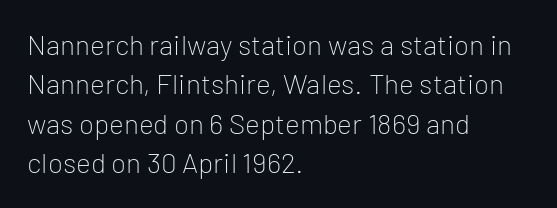
Do the characters align in a grid? No, the font is proportional. Unmarked baselines from the first word to the last. The face looks like a standard text weight, possibly lighter. Does the copy run flush right? No — it runs flush left.
